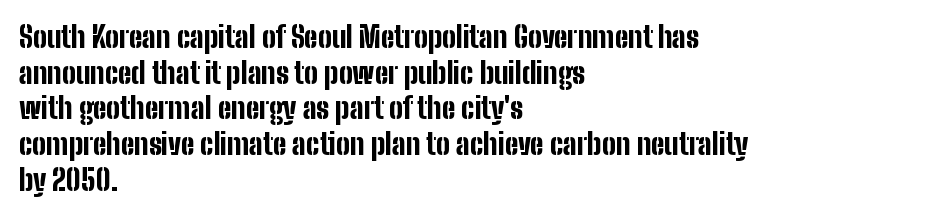
The image shows 29 px bold, condensed sans-serif type, upright; set left-aligned, line spacing 1.23x, normal letter spacing, not underlined; low stroke contrast and a medium x-height.
